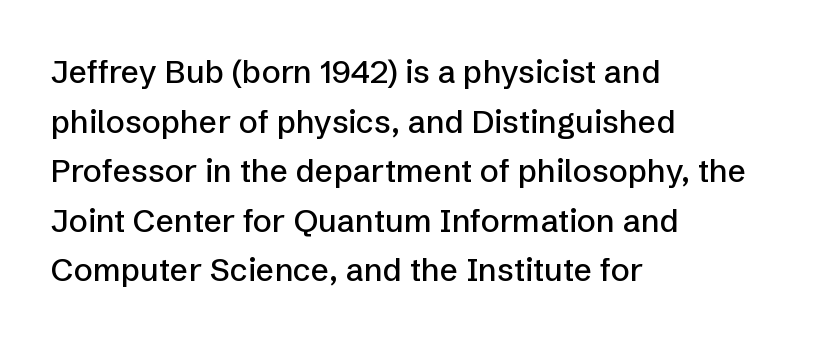
Normally led — the rows are evenly, conventionally spaced. The letters advance in unequal steps, a hallmark of proportional type. Honestly, the letter spacing is just normal — you wouldn't notice it. Short and long lines alike share a common starting point at left.
